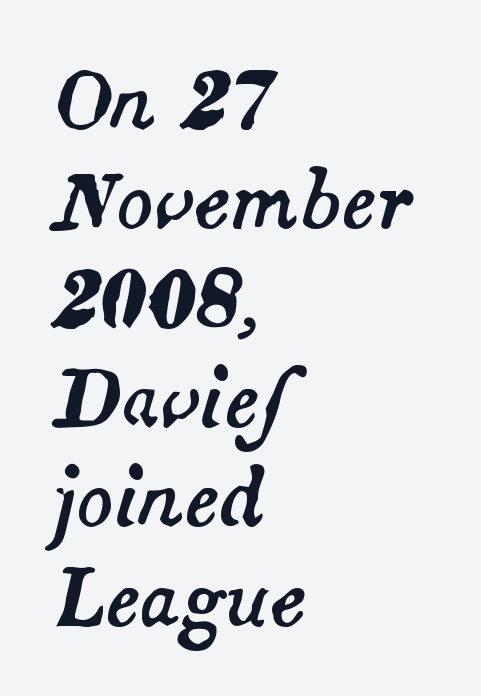
Q: Is the text italic (slanted)? A: Yes, it leans right by about 14 degrees.
Q: Is the text underlined? A: No.
Q: How is the paragraph aligned? A: Left-aligned.
Q: Is the spacing between letters normal or unusually wide? A: Normal.
Q: Is the spacing between lines tight, normal or loose? A: Normal.
Q: Width (condensed, normal, or wide)? A: Normal.
Q: Stroke contrast? A: Medium.
Q: x-height? A: Small.
Q: Monospaced? A: No.
